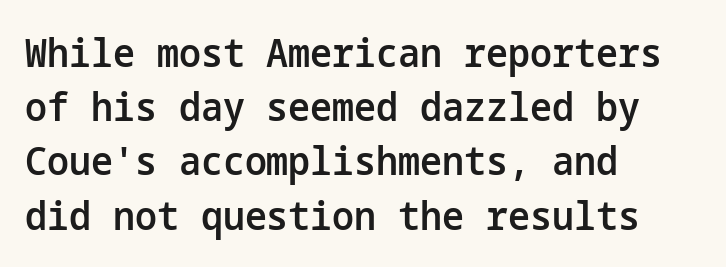
{"serif": "no", "italic": "no", "bold": "semi", "weight": "semibold", "width": "normal", "stroke_contrast": "low", "x_height": "medium", "underline": "no", "align": "left", "line_spacing": "normal", "line_spacing_ratio": 1.39, "letter_spacing": "normal", "letter_spacing_em": 0.0, "glyph_px": 39}
